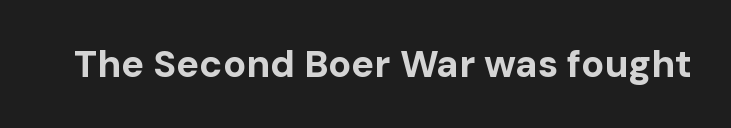
The text was rendered using a sans face with plain stroke endings. A typesetter would call this zero additional tracking. If you drew a line through each stem, it would be perfectly vertical. The rendering uses a bold face; every stroke is thick and dark. Descender tails drop into unmarked territory.
